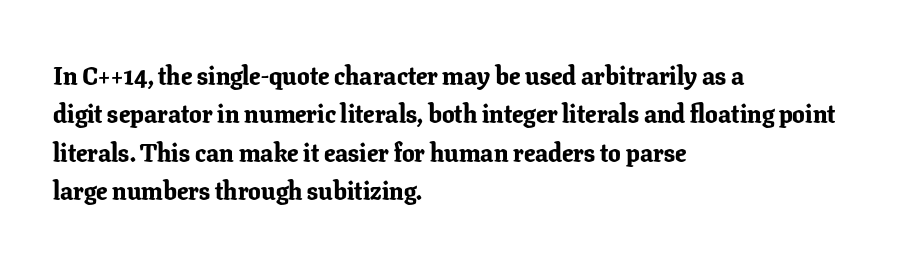
{"italic": "no", "bold": "yes", "underline": "no", "align": "left", "line_spacing": "normal", "line_spacing_ratio": 1.54, "letter_spacing": "normal", "letter_spacing_em": 0.0, "glyph_px": 25}
